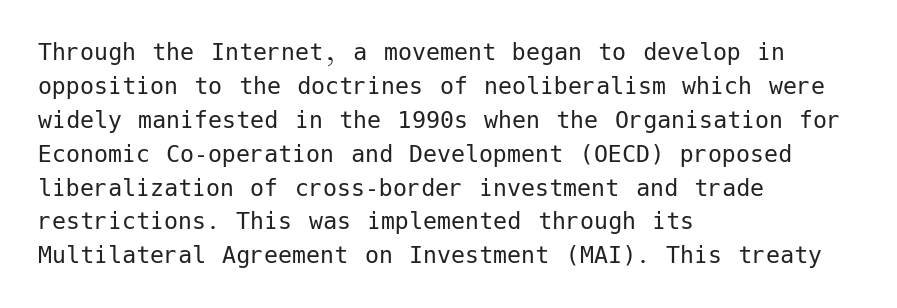
Q: Is the text bold? A: No.
Q: Is the text italic (slanted)? A: No, it is upright.
Q: Is the typeface a serif or a sans-serif typeface? A: Sans-serif.
Q: Is the text underlined? A: No.
Q: How is the paragraph aligned? A: Left-aligned.
Q: Is the spacing between letters normal or unusually wide? A: Normal.
Q: Width (condensed, normal, or wide)? A: Normal.
Q: Stroke contrast? A: Low.
Q: x-height? A: Medium.
